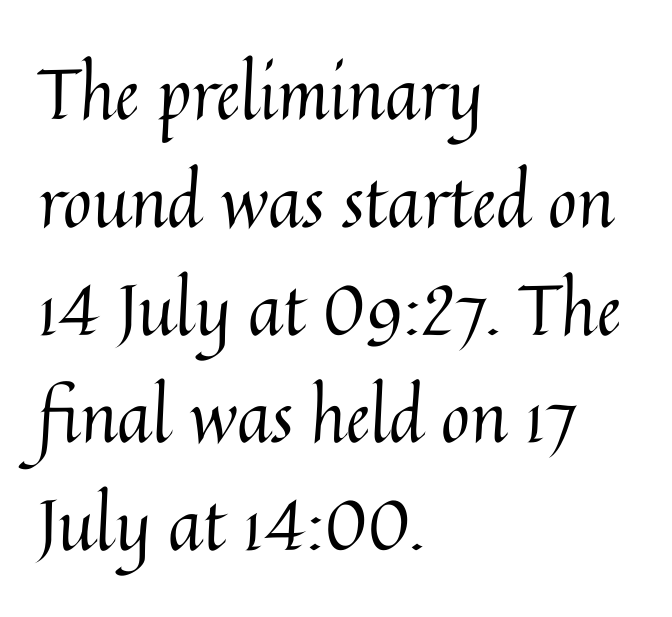
Q: Is the text bold? A: No.
Q: Is the text italic (slanted)? A: Yes.
Q: Is the text underlined? A: No.
Q: How is the paragraph aligned? A: Left-aligned.
Q: Is the spacing between letters normal or unusually wide? A: Normal.
Q: Is the spacing between lines tight, normal or loose? A: Normal.
Q: Width (condensed, normal, or wide)? A: Normal.
Q: Stroke contrast? A: Medium.
Q: x-height? A: Medium.
Q: Monospaced? A: No.
